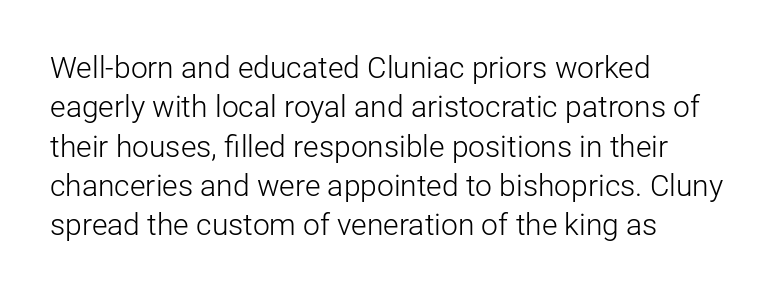
Q: Is the text bold? A: No.
Q: Is the text italic (slanted)? A: No, it is upright.
Q: Is the typeface a serif or a sans-serif typeface? A: Sans-serif.
Q: Is the text underlined? A: No.
Q: How is the paragraph aligned? A: Left-aligned.
Q: Is the spacing between letters normal or unusually wide? A: Normal.
Q: Is the spacing between lines tight, normal or loose? A: Normal.
Q: Width (condensed, normal, or wide)? A: Normal.
Q: Stroke contrast? A: Low.
Q: x-height? A: Medium.
Q: Monospaced? A: No.
